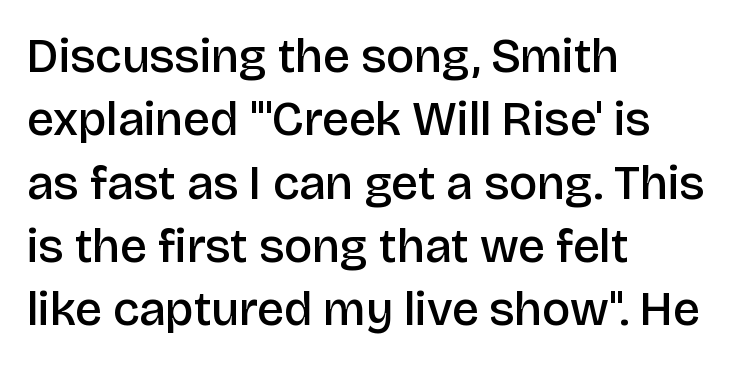
Q: Is the text bold? A: Semi-bold.
Q: Is the text italic (slanted)? A: No, it is upright.
Q: Is the typeface a serif or a sans-serif typeface? A: Sans-serif.
Q: Is the text underlined? A: No.
Q: How is the paragraph aligned? A: Left-aligned.
Q: Is the spacing between letters normal or unusually wide? A: Normal.
Q: Is the spacing between lines tight, normal or loose? A: Normal.
Q: Width (condensed, normal, or wide)? A: Normal.
Q: Stroke contrast? A: Low.
Q: x-height? A: Large.
Q: Monospaced? A: No.
